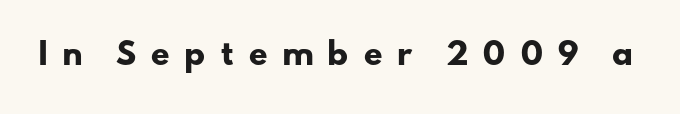
Typographically, this falls in the sans-serif category. Character widths vary here, with narrow letters taking less room than wide ones. Tracking here is generous; glyphs stand well apart from one another. The specimen omits any rule beneath the text block's lines. How heavy is the stroke? Heavy — this is a bold.
